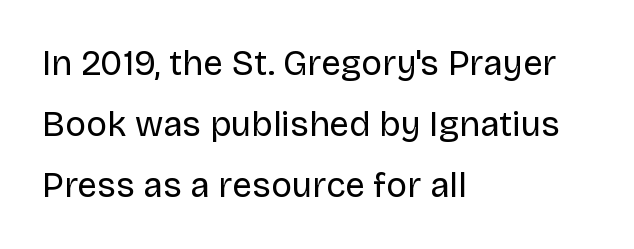
Q: Is the text bold? A: No.
Q: Is the text italic (slanted)? A: No, it is upright.
Q: Is the typeface a serif or a sans-serif typeface? A: Sans-serif.
Q: Is the text underlined? A: No.
Q: How is the paragraph aligned? A: Left-aligned.
Q: Is the spacing between letters normal or unusually wide? A: Normal.
Q: Width (condensed, normal, or wide)? A: Normal.
Q: Stroke contrast? A: Low.
Q: x-height? A: Large.
Q: Monospaced? A: No.
